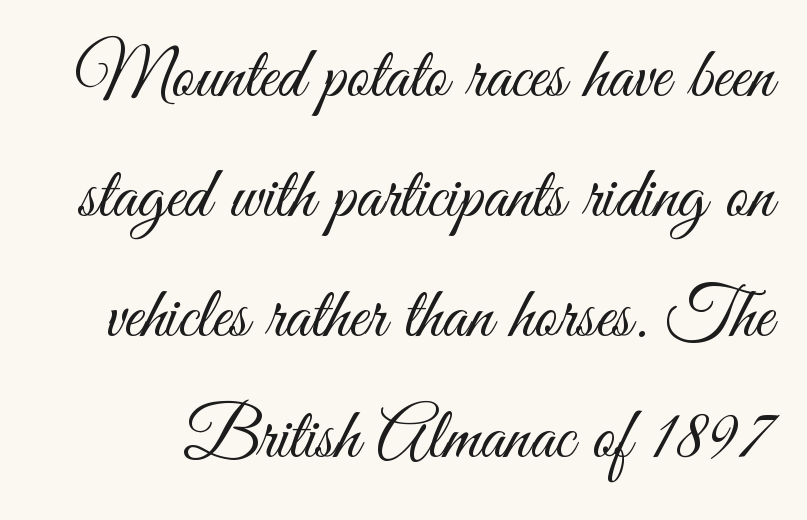
{"serif": "no", "bold": "no", "weight": "light", "width": "condensed", "stroke_contrast": "medium", "x_height": "small", "monospaced": "no", "underline": "no", "line_spacing": "normal", "line_spacing_ratio": 1.67, "letter_spacing": "normal", "letter_spacing_em": 0.0, "glyph_px": 72}
